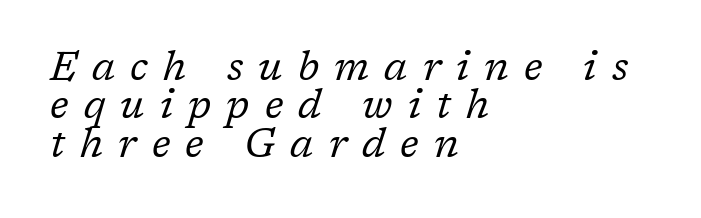
Q: Is the text bold? A: No.
Q: Is the text italic (slanted)? A: Yes, it leans right by about 17 degrees.
Q: Is the typeface a serif or a sans-serif typeface? A: Serif.
Q: Is the text underlined? A: No.
Q: How is the paragraph aligned? A: Left-aligned.
Q: Is the spacing between letters normal or unusually wide? A: Unusually wide.
Q: Is the spacing between lines tight, normal or loose? A: Tight.
Q: Width (condensed, normal, or wide)? A: Normal.
Q: Stroke contrast? A: Low.
Q: x-height? A: Medium.
Q: Monospaced? A: No.
